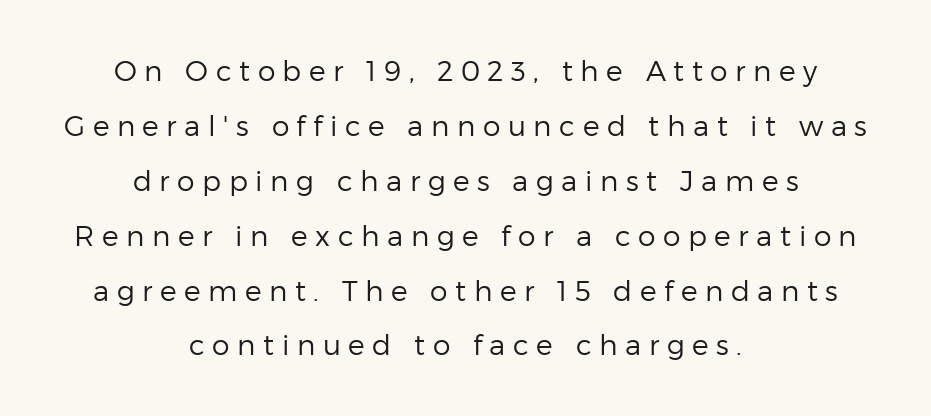
Summary of vertical rhythm: relaxed, with wide interline spacing. You can tell from the bare stems that sans-serif type was used. Think of a printed novel: that variable character pitch is what you see here. Check under the words: just untouched page. The type sits square on the baseline with zero lean. The tracking reads as deliberately expanded to a designer's eye.
